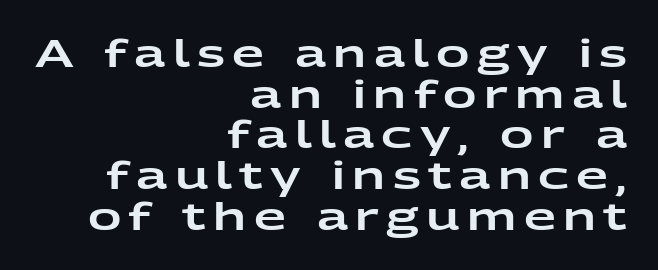
Q: Is the text italic (slanted)? A: No, it is upright.
Q: Is the typeface a serif or a sans-serif typeface? A: Sans-serif.
Q: Is the text underlined? A: No.
Q: How is the paragraph aligned? A: Right-aligned.
Q: Is the spacing between letters normal or unusually wide? A: Unusually wide.
Q: Is the spacing between lines tight, normal or loose? A: Tight.
Q: Width (condensed, normal, or wide)? A: Wide.
Q: Stroke contrast? A: Low.
Q: x-height? A: Medium.
Q: Monospaced? A: No.
